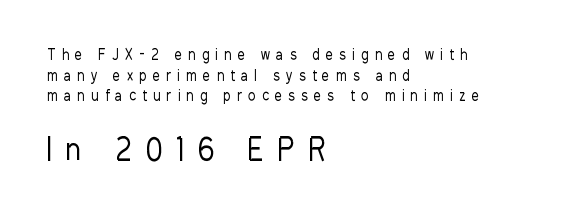
Q: Is the text bold? A: No.
Q: Is the text italic (slanted)? A: No, it is upright.
Q: Is the typeface a serif or a sans-serif typeface? A: Sans-serif.
Q: Is the text underlined? A: No.
Q: How is the paragraph aligned? A: Left-aligned.
Q: Is the spacing between letters normal or unusually wide? A: Unusually wide.
Q: Is the spacing between lines tight, normal or loose? A: Normal.
Q: Which block of text is set in a larger size, the first (top) or the second (bottom)? A: The second (bottom) one.
Q: Width (condensed, normal, or wide)? A: Condensed.
Q: Stroke contrast? A: Low.
Q: x-height? A: Medium.
Q: Monospaced? A: No.
